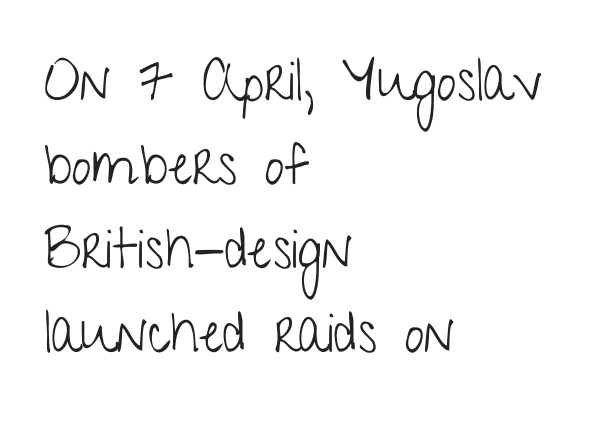
The image shows 56 px light, condensed sans-serif type, upright; set left-aligned, normal line spacing (1.5x), normal letter spacing, not underlined; low stroke contrast and a medium x-height.
